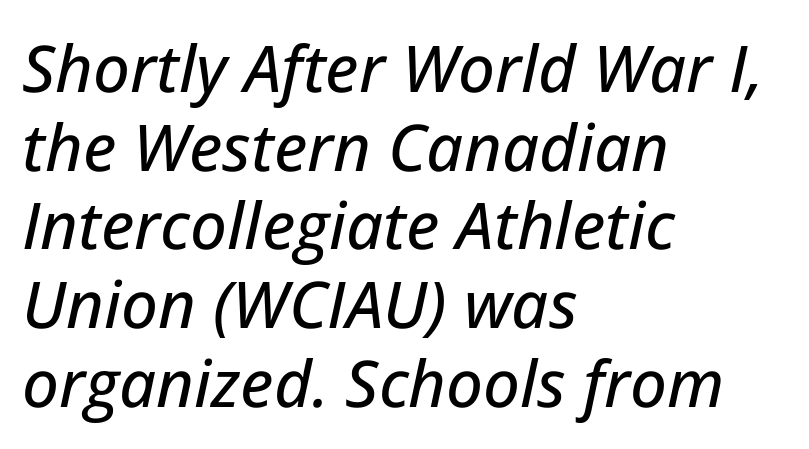
{"italic": "yes", "lean": "right", "slant_degrees": 12, "width": "normal", "stroke_contrast": "low", "x_height": "medium", "monospaced": "no", "underline": "no", "align": "left", "line_spacing_ratio": 1.21, "letter_spacing": "normal", "letter_spacing_em": 0.0, "glyph_px": 65}
